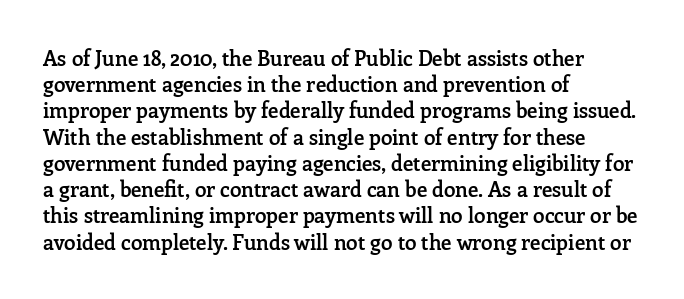
The image shows 21 px text type, upright; set left-aligned, normal line spacing (1.25x), normal letter spacing, not underlined.
